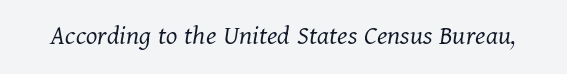
The image shows 29 px light serif type, italic (leaning right); set normal letter spacing, not underlined; medium stroke contrast and a medium x-height.
